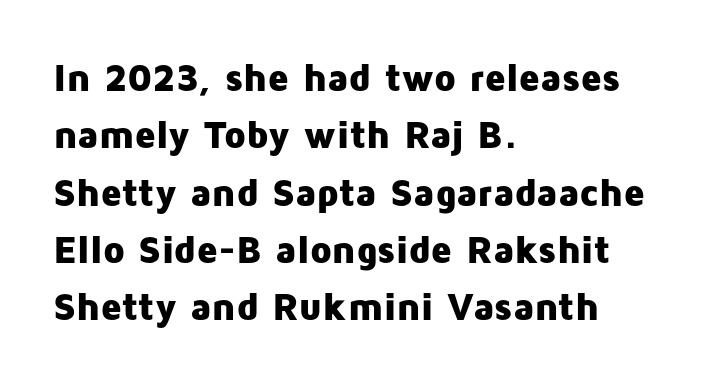
The image shows 39 px heavy sans-serif type, upright; set left-aligned, normal line spacing (1.47x), normal letter spacing, not underlined; low stroke contrast and a medium x-height.
